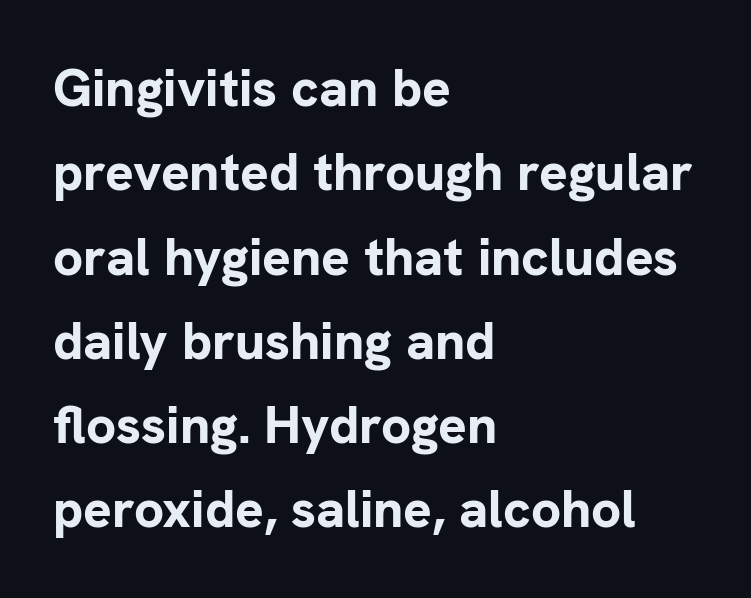
Q: Is the text bold? A: Yes.
Q: Is the text italic (slanted)? A: No, it is upright.
Q: Is the typeface a serif or a sans-serif typeface? A: Sans-serif.
Q: Is the text underlined? A: No.
Q: How is the paragraph aligned? A: Left-aligned.
Q: Is the spacing between letters normal or unusually wide? A: Normal.
Q: Is the spacing between lines tight, normal or loose? A: Normal.
Q: Width (condensed, normal, or wide)? A: Normal.
Q: Stroke contrast? A: Low.
Q: x-height? A: Medium.
Q: Monospaced? A: No.
